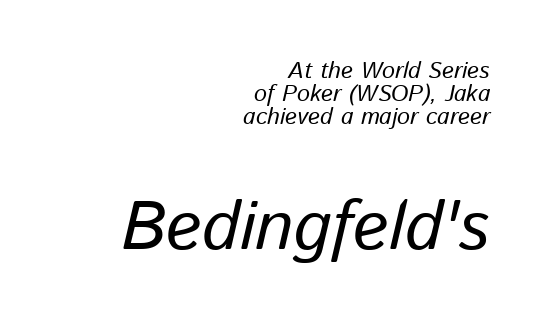
Heaviness? Minimal to ordinary, like unemphasized prose. Just letters on the line, the space beneath them empty. In this sample the second text group is rendered at the bigger scale. Is this a fixed-width face? No — the glyphs have proportional, varying widths. Standard letterfit; no display-style spreading of the glyphs.
